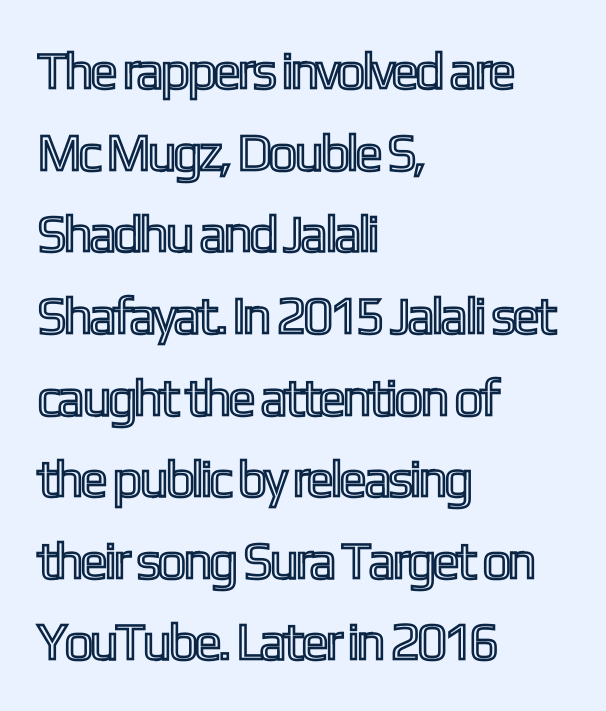
The image shows 52 px condensed type, upright; set left-aligned, normal line spacing (1.57x), normal letter spacing, not underlined; a medium x-height.
